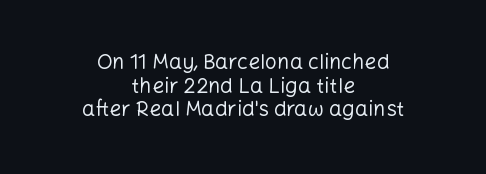
The image shows 21 px text type, upright; set centered, tight line spacing (1.12x), normal letter spacing, not underlined.
